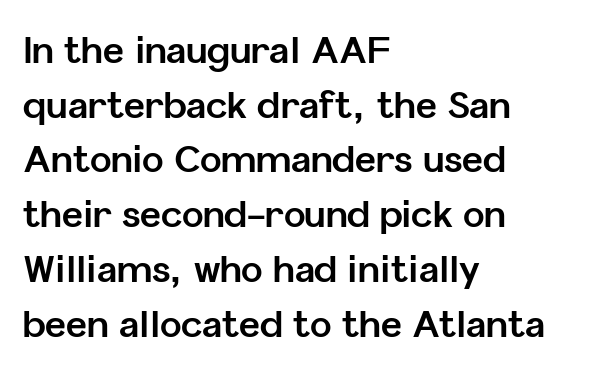
Q: Is the text bold? A: Yes.
Q: Is the text italic (slanted)? A: No, it is upright.
Q: Is the typeface a serif or a sans-serif typeface? A: Sans-serif.
Q: Is the text underlined? A: No.
Q: How is the paragraph aligned? A: Left-aligned.
Q: Is the spacing between letters normal or unusually wide? A: Normal.
Q: Is the spacing between lines tight, normal or loose? A: Normal.
Q: Width (condensed, normal, or wide)? A: Normal.
Q: Stroke contrast? A: Low.
Q: x-height? A: Medium.
Q: Monospaced? A: No.
